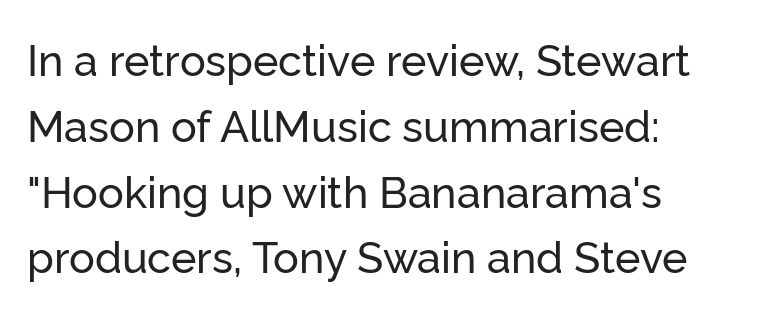
Q: Is the text italic (slanted)? A: No, it is upright.
Q: Is the typeface a serif or a sans-serif typeface? A: Sans-serif.
Q: Is the text underlined? A: No.
Q: How is the paragraph aligned? A: Left-aligned.
Q: Is the spacing between letters normal or unusually wide? A: Normal.
Q: Is the spacing between lines tight, normal or loose? A: Normal.
Q: Width (condensed, normal, or wide)? A: Normal.
Q: Stroke contrast? A: Low.
Q: x-height? A: Medium.
Q: Monospaced? A: No.
